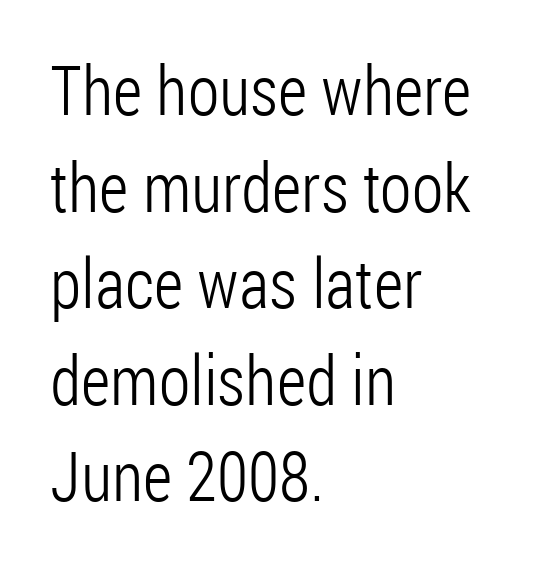
Q: Is the text bold? A: No.
Q: Is the text italic (slanted)? A: No, it is upright.
Q: Is the typeface a serif or a sans-serif typeface? A: Sans-serif.
Q: Is the text underlined? A: No.
Q: How is the paragraph aligned? A: Left-aligned.
Q: Is the spacing between letters normal or unusually wide? A: Normal.
Q: Is the spacing between lines tight, normal or loose? A: Normal.
Q: Width (condensed, normal, or wide)? A: Condensed.
Q: Stroke contrast? A: Low.
Q: x-height? A: Medium.
Q: Monospaced? A: No.
